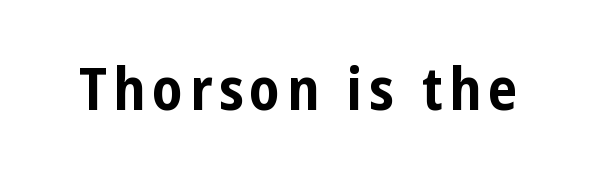
{"serif": "no", "italic": "no", "bold": "yes", "weight": "bold", "width": "condensed", "stroke_contrast": "low", "x_height": "medium", "monospaced": "no", "underline": "no", "glyph_px": 59}
